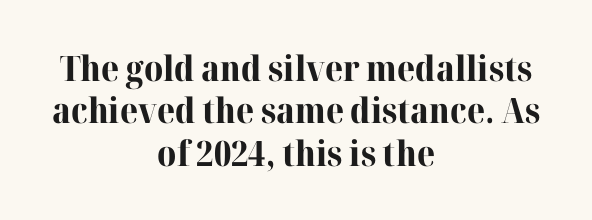
The image shows 35 px bold serif type, upright; set centered, line spacing 1.21x, normal letter spacing, not underlined; high stroke contrast and a medium x-height.
